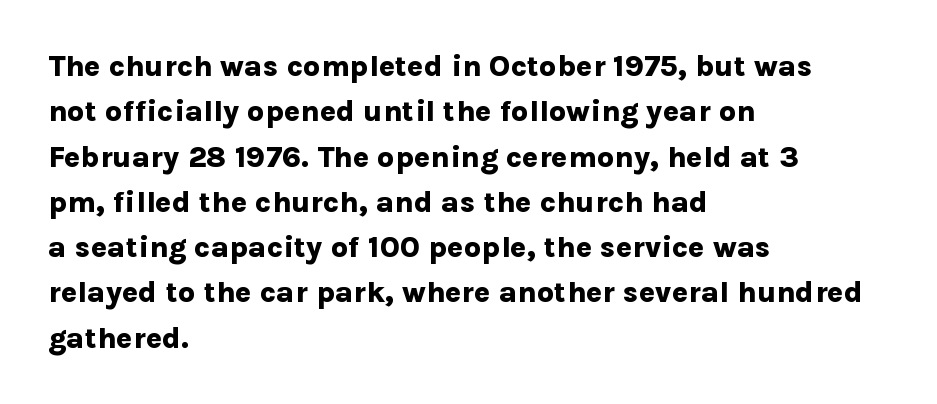
The image shows 30 px bold sans-serif type, upright; set left-aligned, normal line spacing (1.51x), normal letter spacing, not underlined; low stroke contrast and a medium x-height.
